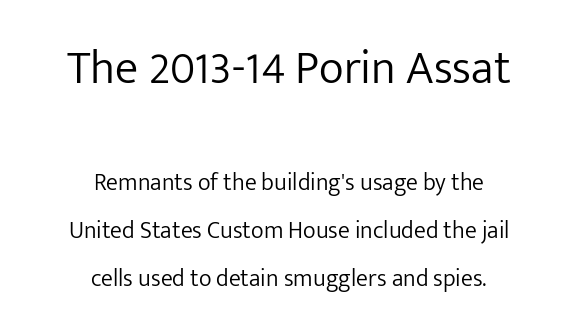
{"serif": "no", "italic": "no", "bold": "no", "weight": "light", "width": "normal", "stroke_contrast": "low", "x_height": "medium", "monospaced": "no", "underline": "no", "align": "center", "line_spacing": "loose", "line_spacing_ratio": 2.02, "letter_spacing": "normal", "letter_spacing_em": 0.0, "larger_block": "first", "size_ratio": 1.96, "glyph_px": 47}
